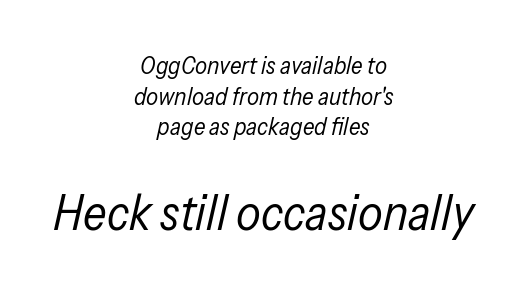
Q: Is the text bold? A: No.
Q: Is the text italic (slanted)? A: Yes, it leans right by about 13 degrees.
Q: Is the text underlined? A: No.
Q: How is the paragraph aligned? A: Centered.
Q: Is the spacing between letters normal or unusually wide? A: Normal.
Q: Is the spacing between lines tight, normal or loose? A: Normal.
Q: Which block of text is set in a larger size, the first (top) or the second (bottom)? A: The second (bottom) one.
Q: Width (condensed, normal, or wide)? A: Condensed.
Q: Stroke contrast? A: Low.
Q: x-height? A: Medium.
Q: Monospaced? A: No.
